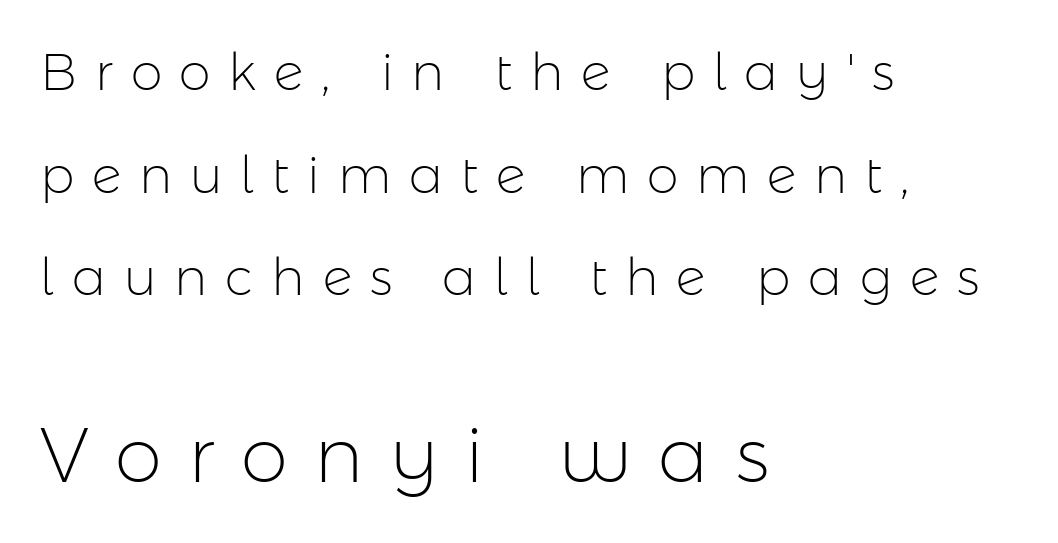
Posture: straight, roman, zero tilt. Only glyphs here, with clear space below each row. These lines have a slow, spaced-out rhythm from letter to letter. The typeface chosen for these lines omits serifs.
